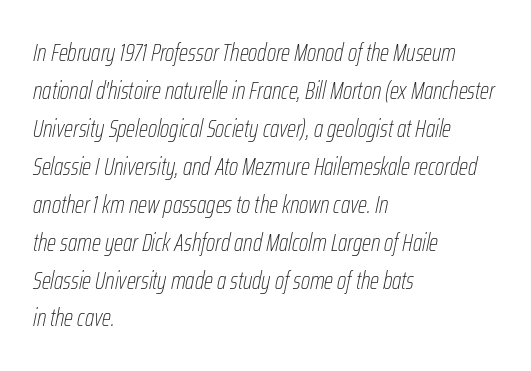
If you measured baseline to baseline, you'd find a middling distance. The weight tops out at a normal text grade. The face used here is rendered with its standard letterfit. A bare baseline throughout the passage.
